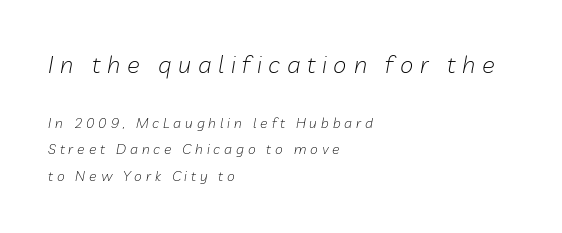
The image shows 24 px text type, italic (leaning right); set left-aligned, loose line spacing (1.9x), unusually wide letter spacing (+0.28 em), not underlined; the first (top) block is 1.71x larger.
